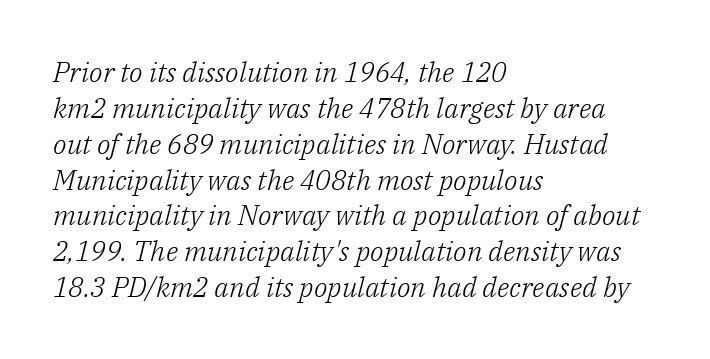
Horizontally, the lines are justified to the leading edge only. Spacing between characters is what you'd get straight out of the box. Think standard paragraph weight, or any step lighter than that. The rendering uses natural spacing where letterforms have individual widths. What's the leading like? Ordinary, nothing unusual.
